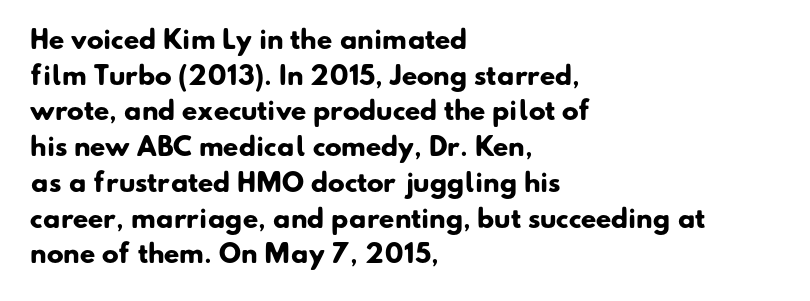
The image shows 25 px bold type; set left-aligned, normal line spacing (1.43x), normal letter spacing, not underlined.
